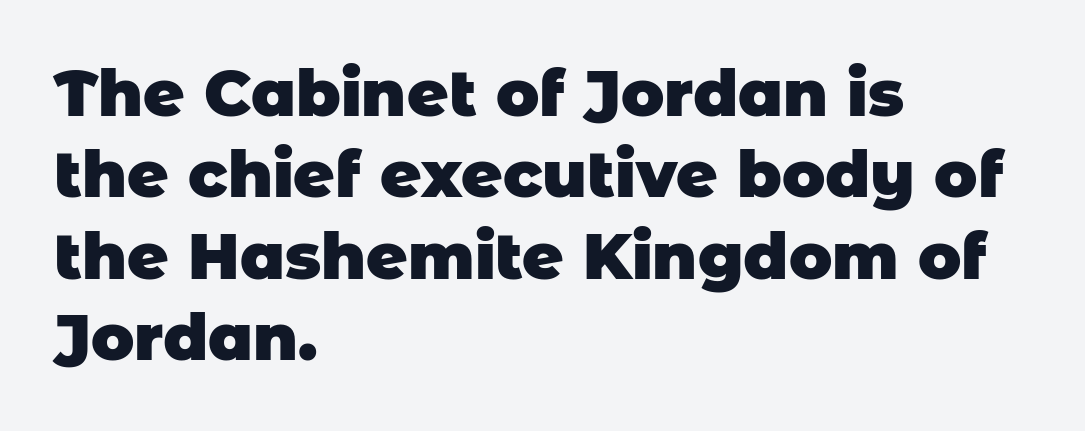
The image shows 64 px heavy sans-serif type; set left-aligned, normal line spacing (1.27x), normal letter spacing, not underlined; low stroke contrast and a large x-height.
